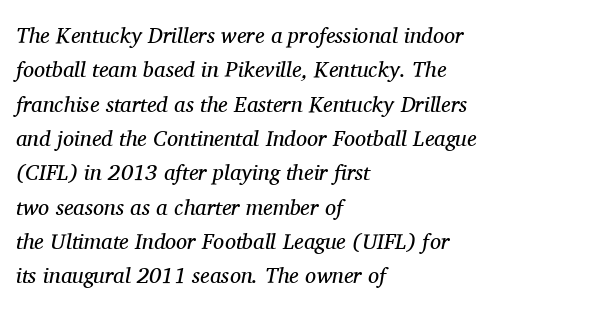
{"italic": "yes", "lean": "right", "slant_degrees": 11, "bold": "no", "underline": "no", "align": "left", "line_spacing": "normal", "line_spacing_ratio": 1.56, "letter_spacing": "normal", "letter_spacing_em": 0.0, "glyph_px": 22}
